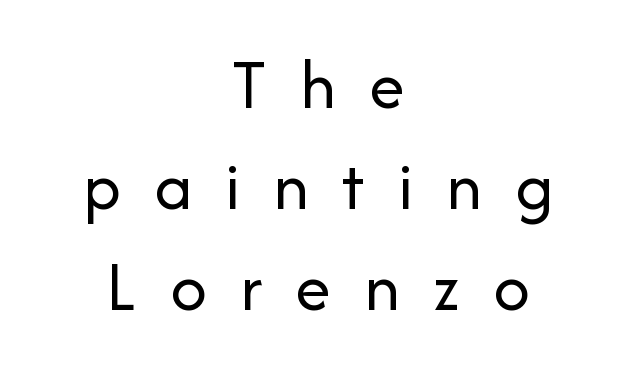
Q: Is the text bold? A: No.
Q: Is the text italic (slanted)? A: No, it is upright.
Q: Is the typeface a serif or a sans-serif typeface? A: Sans-serif.
Q: Is the text underlined? A: No.
Q: How is the paragraph aligned? A: Centered.
Q: Is the spacing between letters normal or unusually wide? A: Unusually wide.
Q: Is the spacing between lines tight, normal or loose? A: Normal.
Q: Width (condensed, normal, or wide)? A: Normal.
Q: Stroke contrast? A: Low.
Q: x-height? A: Medium.
Q: Monospaced? A: No.
